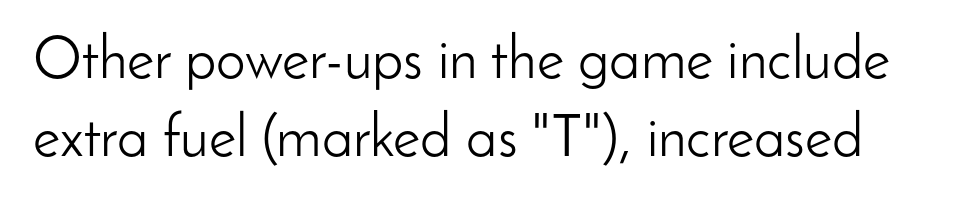
Nobody touched the tracking dial on this one. These lines are rendered in a variable-pitch font. If you drew a line through each stem, it would be perfectly vertical. Does the type have serifs? No, each stem ends abruptly. Quick note: interline space is typical.
